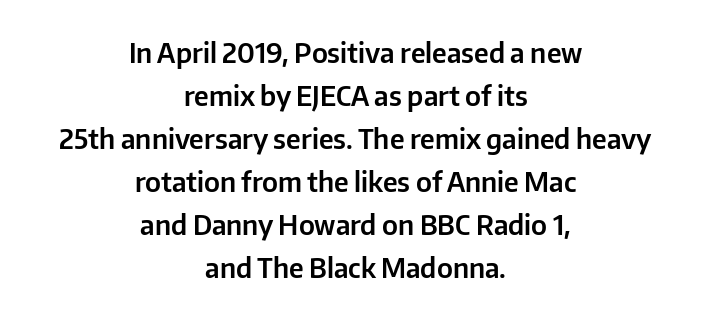
Q: Is the text italic (slanted)? A: No, it is upright.
Q: Is the text underlined? A: No.
Q: How is the paragraph aligned? A: Centered.
Q: Is the spacing between letters normal or unusually wide? A: Normal.
Q: Is the spacing between lines tight, normal or loose? A: Normal.
